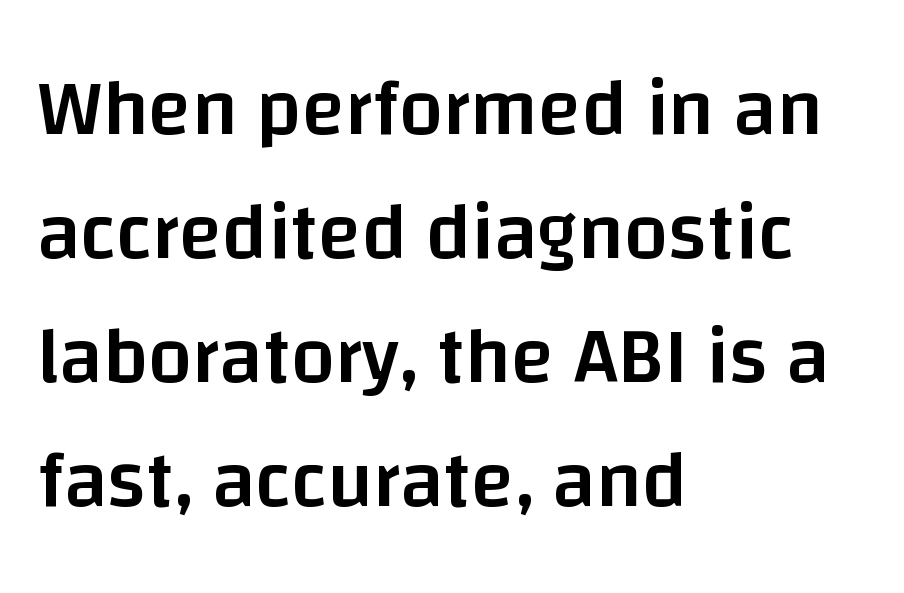
The font family rendered here belongs to the sans-serif group. The leading is moderate, giving the passage an even texture. Does the weight exceed regular? Yes, but only to semibold. Unlike italic type, these characters show no tilt at all.
